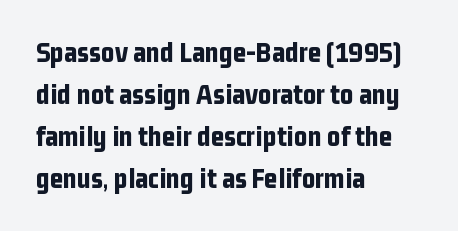
The image shows 29 px bold, condensed sans-serif type, upright; set left-aligned, normal line spacing (1.45x), normal letter spacing, not underlined; low stroke contrast and a medium x-height.
